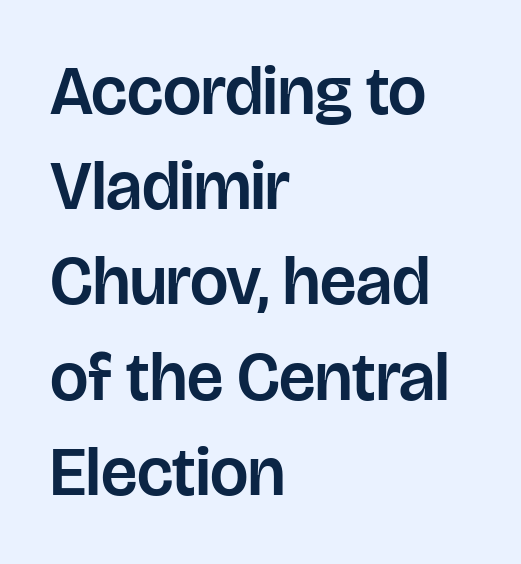
The image shows 68 px sans-serif type, upright; set left-aligned, normal line spacing (1.4x), normal letter spacing, not underlined; low stroke contrast and a large x-height.
